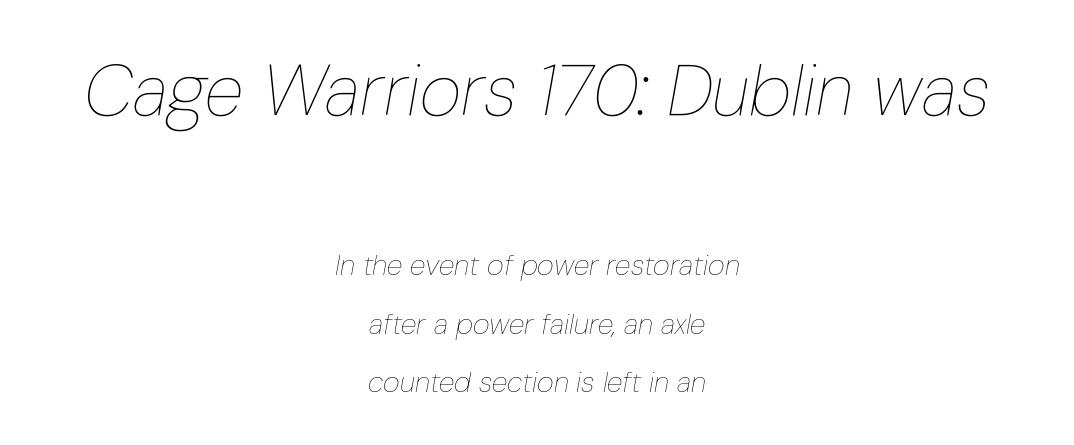
{"italic": "yes", "lean": "right", "slant_degrees": 10, "bold": "no", "weight": "thin", "width": "condensed", "stroke_contrast": "low", "x_height": "medium", "monospaced": "no", "underline": "no", "align": "center", "line_spacing": "loose", "line_spacing_ratio": 2.02, "letter_spacing": "normal", "letter_spacing_em": 0.0, "larger_block": "first", "size_ratio": 2.48, "glyph_px": 72}
